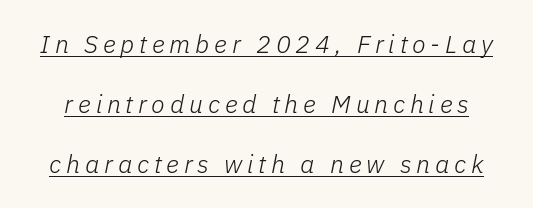
{"italic": "yes", "lean": "right", "slant_degrees": 11, "bold": "no", "underline": "yes", "line_spacing": "loose", "line_spacing_ratio": 2.41, "glyph_px": 25}
